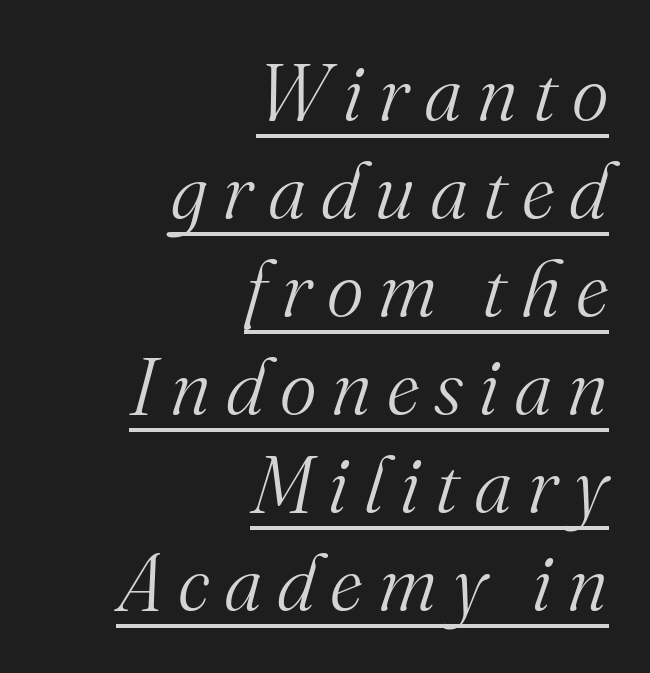
The text block is weighted toward the right margin, trailing off unevenly leftward. The letterforms sit at book weight or below. Each line of the rendering has a horizontal stroke beneath the glyphs. These lines are rendered in a variable-pitch font.
